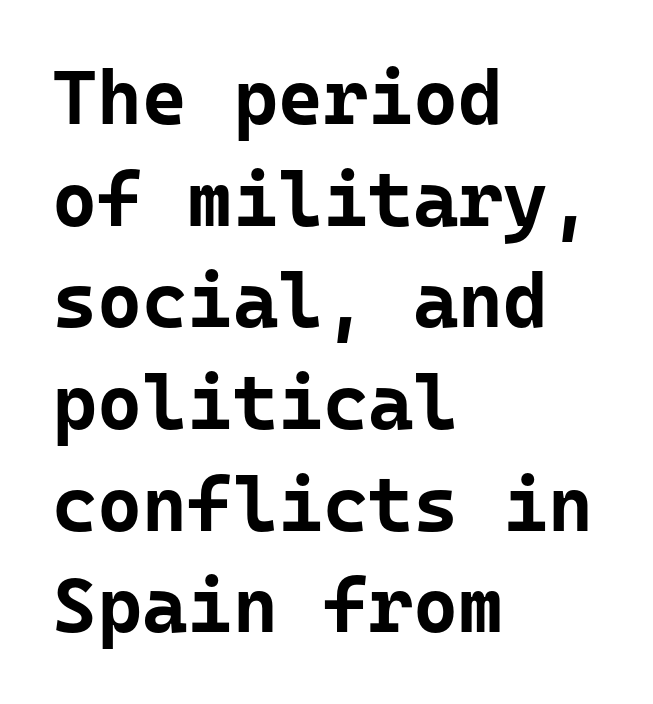
The image shows 77 px bold sans-serif type, upright, monospaced; set left-aligned, normal line spacing (1.32x), normal letter spacing, not underlined; low stroke contrast and a medium x-height.
